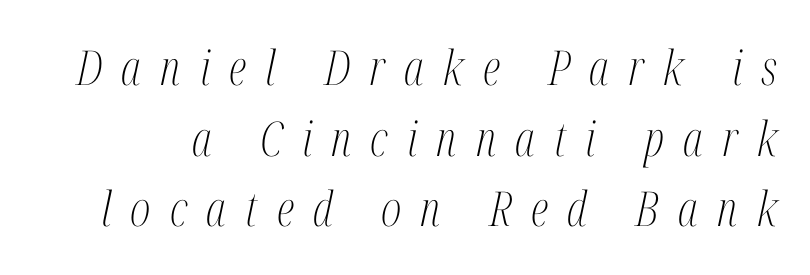
Stroke terminals: seriffed. Each letter keeps its own natural width here, so spacing adapts to shape. Just letters on the line, the space beneath them empty. No extra ink here — the face is not bold. The vertical gap from one line to the next is medium.
